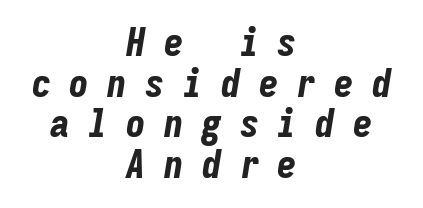
These lines are rendered in a fixed-pitch font. Is the type slanted? Yes — the strokes lean at a clear angle. The passage shown is not underscored anywhere. Here the glyphs are tracked loosely, breaking word shapes into spaced letters. How heavy is the stroke? Heavy — this is a bold. Line spacing here is tight.
